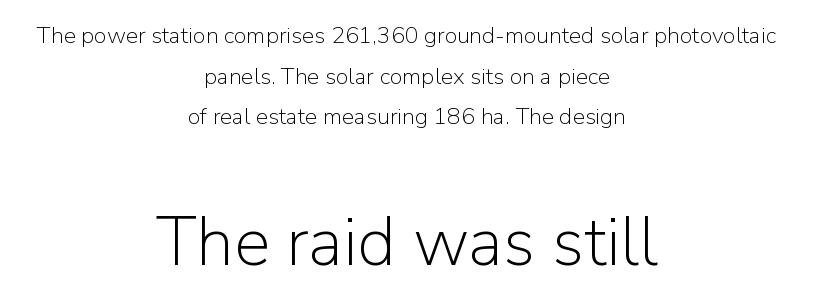
{"serif": "no", "italic": "no", "bold": "no", "weight": "light", "width": "normal", "stroke_contrast": "low", "x_height": "medium", "monospaced": "no", "underline": "no", "align": "center", "line_spacing_ratio": 1.77, "letter_spacing": "normal", "letter_spacing_em": 0.0, "larger_block": "second", "size_ratio": 2.96, "glyph_px": 68}
